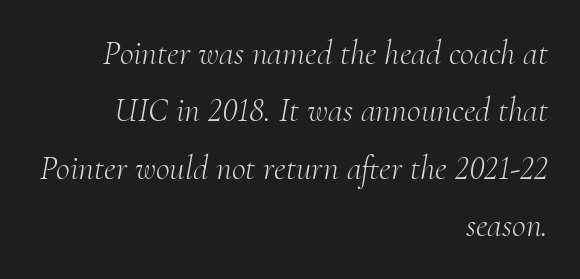
The image shows 34 px light serif type, italic (leaning right); set right-aligned, normal line spacing (1.69x), normal letter spacing, not underlined; medium stroke contrast and a small x-height.
